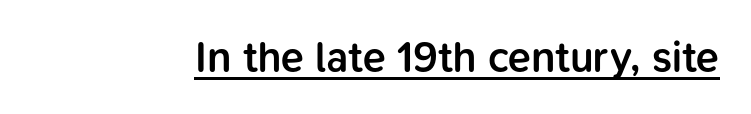
The image shows 42 px semibold sans-serif type, upright; set normal letter spacing, underlined; low stroke contrast and a medium x-height.
